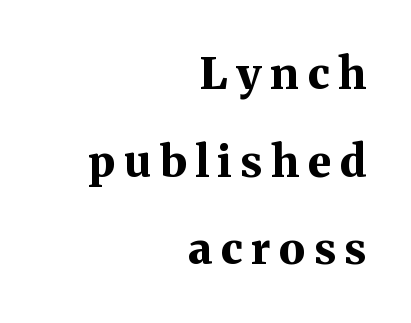
The image shows 44 px bold serif type, upright; set right-aligned, loose line spacing (1.99x), unusually wide letter spacing (+0.2 em), not underlined; medium stroke contrast and a medium x-height.
